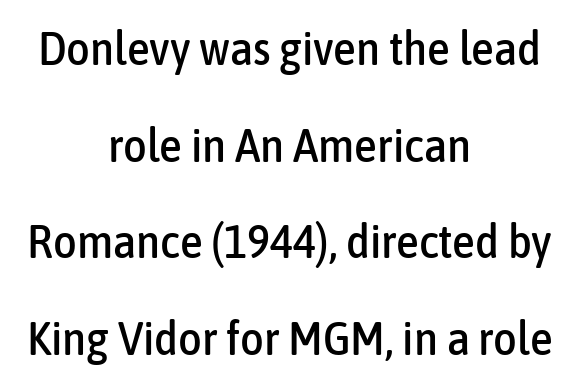
{"serif": "no", "italic": "no", "width": "condensed", "stroke_contrast": "low", "x_height": "medium", "monospaced": "no", "underline": "no", "align": "center", "line_spacing": "loose", "line_spacing_ratio": 2.1, "letter_spacing": "normal", "letter_spacing_em": 0.0, "glyph_px": 46}
